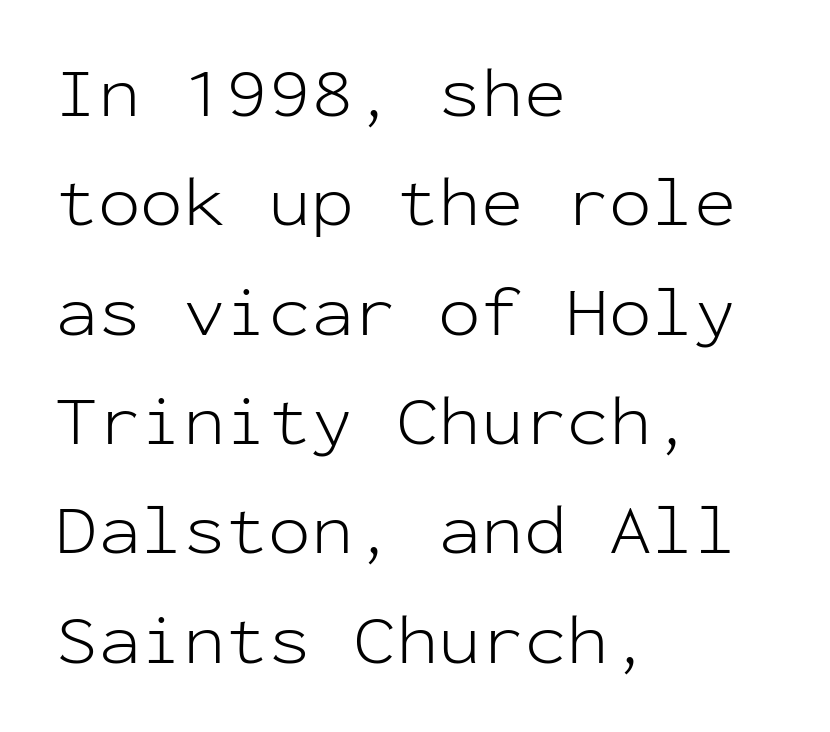
{"serif": "no", "italic": "no", "bold": "no", "weight": "light", "width": "normal", "stroke_contrast": "low", "x_height": "medium", "monospaced": "yes", "underline": "no", "align": "left", "line_spacing": "normal", "line_spacing_ratio": 1.54, "letter_spacing": "normal", "letter_spacing_em": 0.0, "glyph_px": 71}
